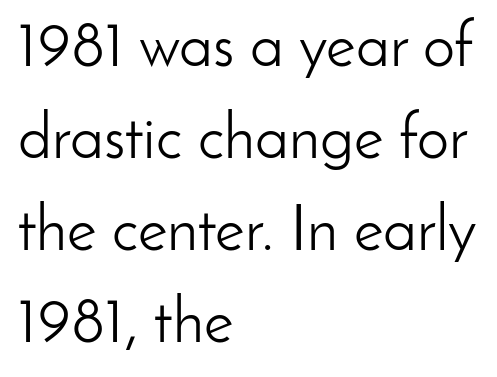
{"serif": "no", "italic": "no", "bold": "no", "weight": "light", "width": "normal", "stroke_contrast": "low", "x_height": "small", "monospaced": "no", "underline": "no", "align": "left", "line_spacing": "normal", "line_spacing_ratio": 1.44, "letter_spacing": "normal", "letter_spacing_em": 0.0, "glyph_px": 64}
